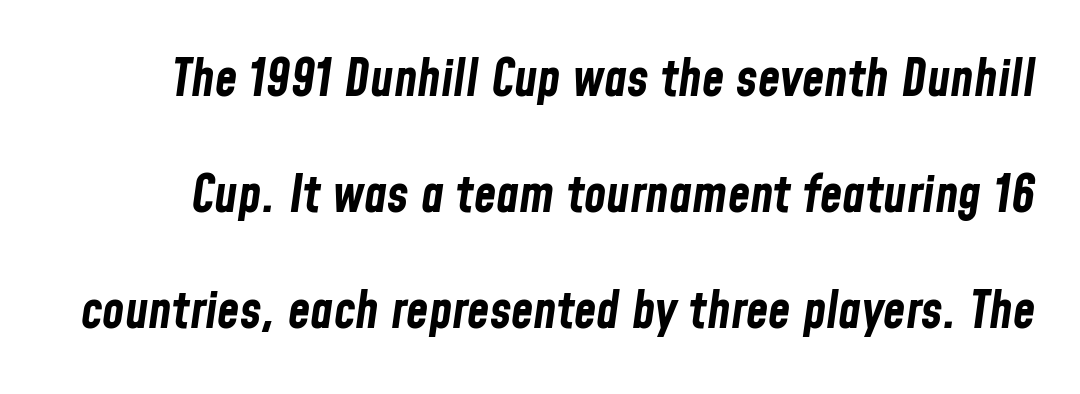
The image shows 51 px bold, condensed type, italic (leaning right); set loose line spacing (2.27x), normal letter spacing, not underlined; low stroke contrast and a medium x-height.
